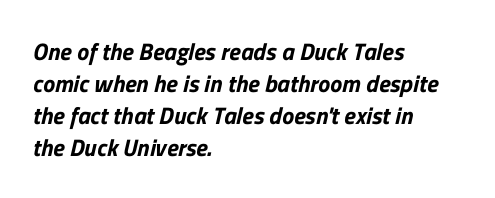
{"underline": "no", "align": "left", "line_spacing": "normal", "line_spacing_ratio": 1.33, "letter_spacing": "normal", "letter_spacing_em": 0.0, "glyph_px": 24}
